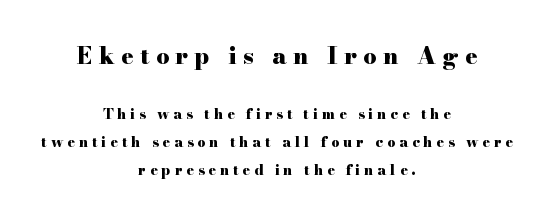
{"italic": "no", "bold": "yes", "underline": "no", "align": "center", "line_spacing": "loose", "line_spacing_ratio": 2.02, "letter_spacing": "wide", "letter_spacing_em": 0.28, "larger_block": "first", "size_ratio": 1.64, "glyph_px": 23}
